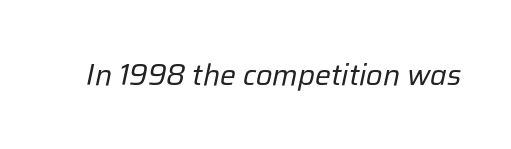
The image shows 30 px regular-weight type, italic (leaning right); set normal letter spacing, not underlined; low stroke contrast and a medium x-height.
